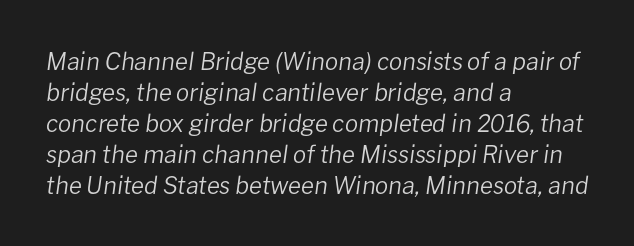
The image shows 24 px text type, italic (leaning right); set left-aligned, normal line spacing (1.29x), normal letter spacing, not underlined.
